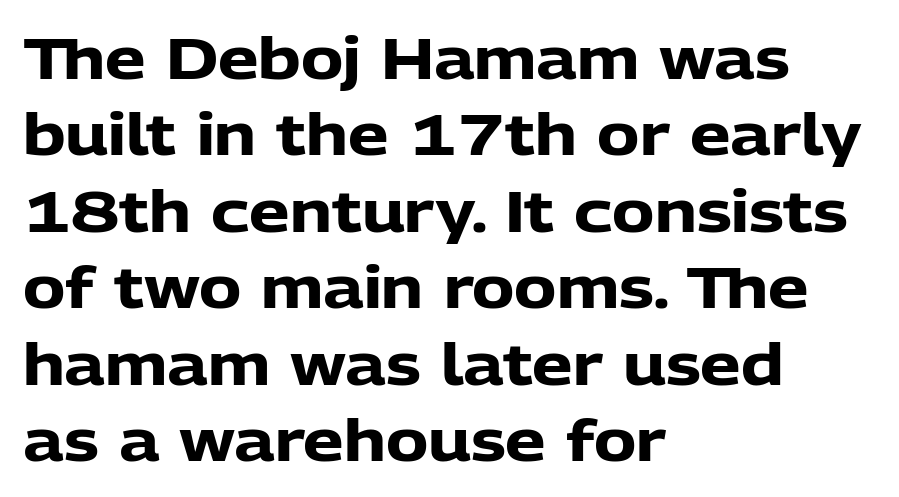
Q: Is the text bold? A: Yes.
Q: Is the text italic (slanted)? A: No, it is upright.
Q: Is the typeface a serif or a sans-serif typeface? A: Sans-serif.
Q: Is the text underlined? A: No.
Q: How is the paragraph aligned? A: Left-aligned.
Q: Is the spacing between letters normal or unusually wide? A: Normal.
Q: Is the spacing between lines tight, normal or loose? A: Normal.
Q: Width (condensed, normal, or wide)? A: Normal.
Q: Stroke contrast? A: Low.
Q: x-height? A: Medium.
Q: Monospaced? A: No.
